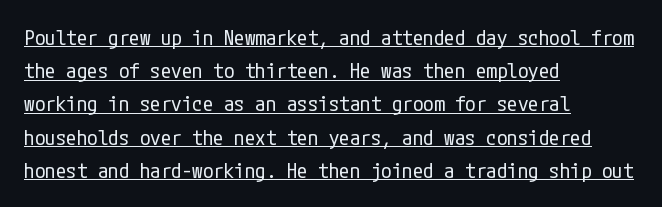
Q: Is the text bold? A: No.
Q: Is the text italic (slanted)? A: No, it is upright.
Q: Is the text underlined? A: Yes.
Q: How is the paragraph aligned? A: Left-aligned.
Q: Is the spacing between letters normal or unusually wide? A: Normal.
Q: Is the spacing between lines tight, normal or loose? A: Normal.
